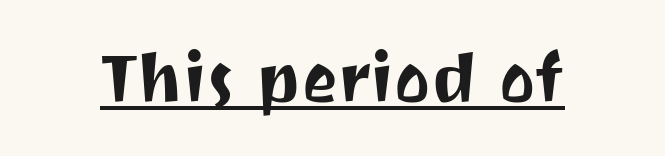
The image shows 68 px sans-serif type, upright; set normal letter spacing, underlined; medium stroke contrast and a medium x-height.
